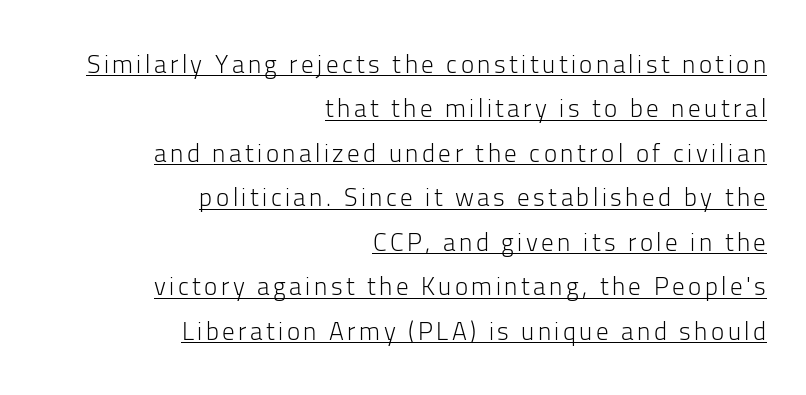
Compared with a typical body face, this is equally light or lighter still. The typesetter chose a ragged-left arrangement here. The lettering is marked with a stroke running underneath it. Designer's note — italics off, roman on.
